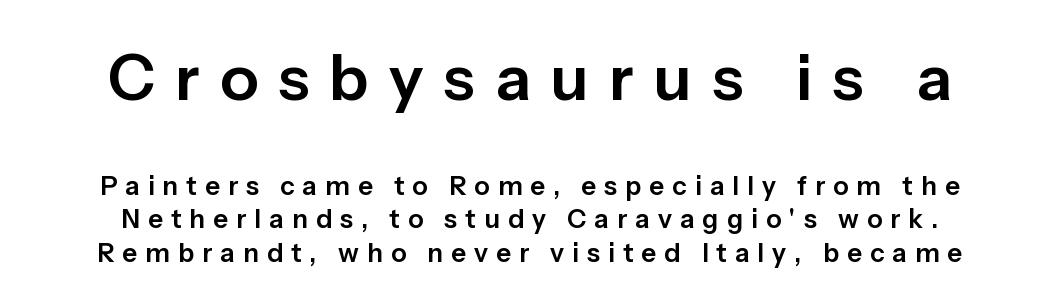
The words here are not underlined. Each word looks stretched out because of the extra space between its letters. This sample uses an upright cut, with every glyph sitting square on the baseline. Type size steps down from the first block to the second. Normally led — the rows are evenly, conventionally spaced. The passage shown is typeset with a sans-serif family.
